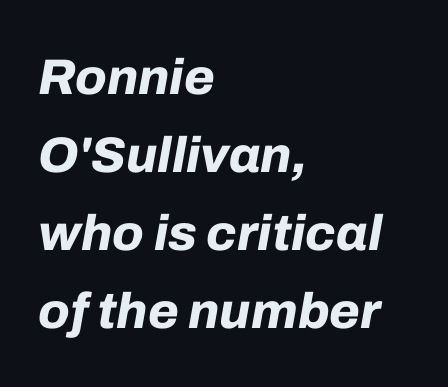
The lines are quadded left. Does the leading feel generous? No, just average. Between one letter and the next there's only the usual sliver of space. Heavy, bold letterforms. Rendered with sloped, italic letterforms.
